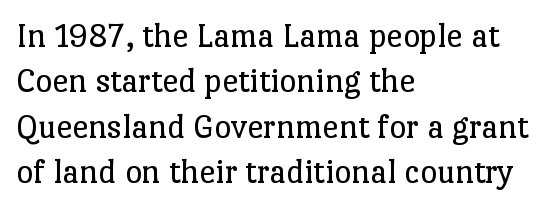
Q: Is the text bold? A: No.
Q: Is the text italic (slanted)? A: No, it is upright.
Q: Is the typeface a serif or a sans-serif typeface? A: Serif.
Q: Is the text underlined? A: No.
Q: How is the paragraph aligned? A: Left-aligned.
Q: Is the spacing between letters normal or unusually wide? A: Normal.
Q: Is the spacing between lines tight, normal or loose? A: Normal.
Q: Width (condensed, normal, or wide)? A: Normal.
Q: Stroke contrast? A: Low.
Q: x-height? A: Medium.
Q: Monospaced? A: No.
